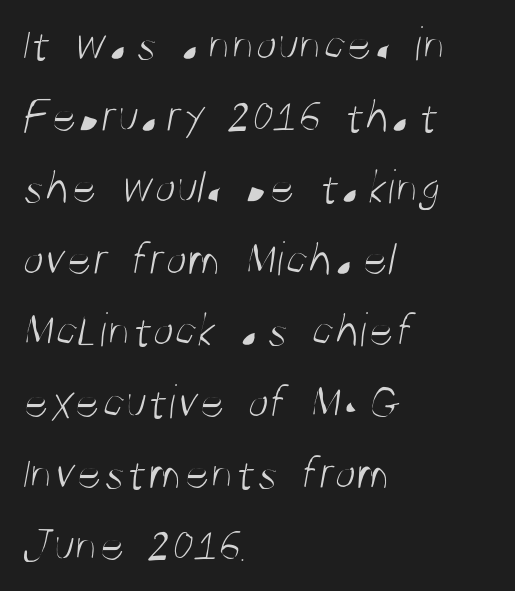
{"serif": "no", "bold": "no", "weight": "light", "width": "condensed", "stroke_contrast": "medium", "x_height": "large", "monospaced": "no", "underline": "no", "align": "left", "line_spacing": "normal", "line_spacing_ratio": 1.46, "letter_spacing": "normal", "letter_spacing_em": 0.0, "glyph_px": 49}
